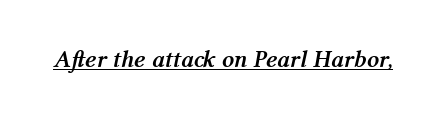
The image shows 24 px bold type, italic (leaning right); set normal letter spacing, underlined.
